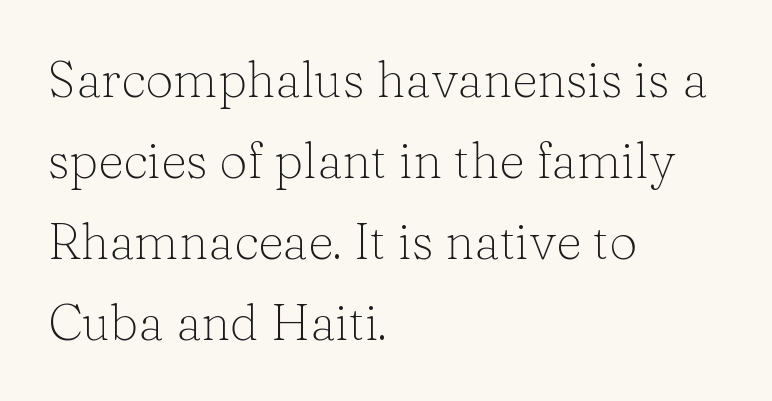
Q: Is the text bold? A: No.
Q: Is the text italic (slanted)? A: No, it is upright.
Q: Is the typeface a serif or a sans-serif typeface? A: Serif.
Q: Is the text underlined? A: No.
Q: How is the paragraph aligned? A: Left-aligned.
Q: Is the spacing between letters normal or unusually wide? A: Normal.
Q: Is the spacing between lines tight, normal or loose? A: Normal.
Q: Width (condensed, normal, or wide)? A: Normal.
Q: Stroke contrast? A: Low.
Q: x-height? A: Medium.
Q: Monospaced? A: No.
